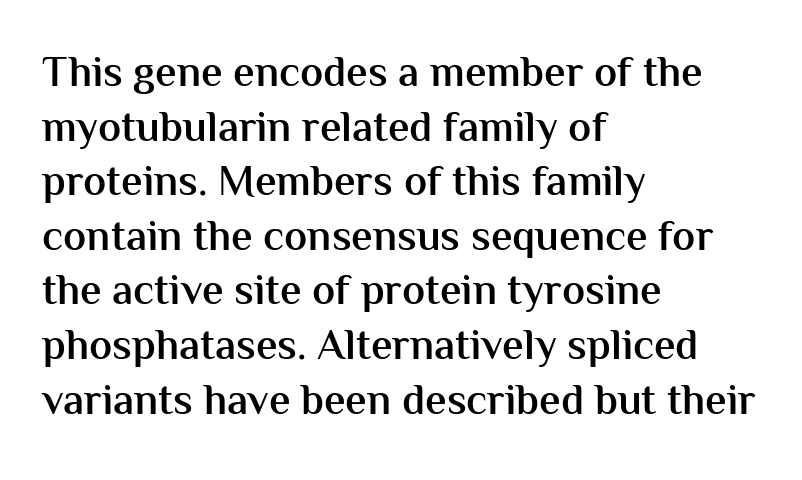
{"serif": "no", "italic": "no", "bold": "semi", "weight": "semibold", "width": "normal", "stroke_contrast": "medium", "x_height": "medium", "monospaced": "no", "underline": "no", "align": "left", "line_spacing": "normal", "line_spacing_ratio": 1.27, "letter_spacing": "normal", "letter_spacing_em": 0.0, "glyph_px": 43}
